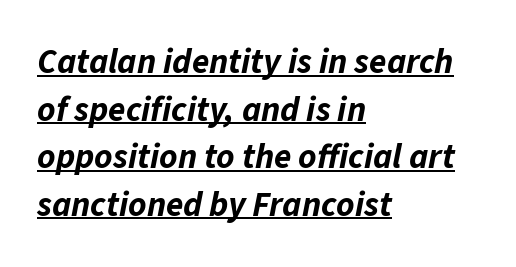
The image shows 35 px bold type, italic (leaning right); set left-aligned, normal line spacing (1.36x), normal letter spacing, underlined; low stroke contrast and a medium x-height.
